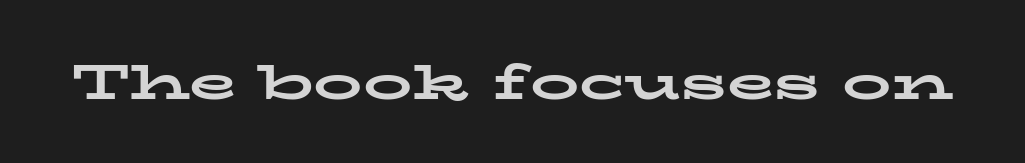
Q: Is the text bold? A: Yes.
Q: Is the text italic (slanted)? A: No, it is upright.
Q: Is the typeface a serif or a sans-serif typeface? A: Serif.
Q: Is the text underlined? A: No.
Q: Is the spacing between letters normal or unusually wide? A: Normal.
Q: Width (condensed, normal, or wide)? A: Wide.
Q: Stroke contrast? A: Low.
Q: x-height? A: Medium.
Q: Monospaced? A: No.
